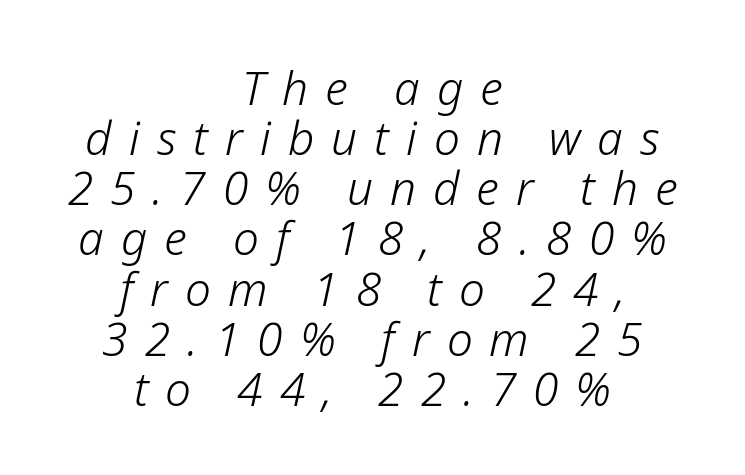
Casual observation: everything's sitting right in the middle. The font sits on the lighter half of the weight spectrum, regular included. Compared with typical paragraphs, the rows here are closer together. Quick note: italic. Substantial extra tracking has been applied to these lines. The passage shown is typed in a proportional face where columns would drift.
